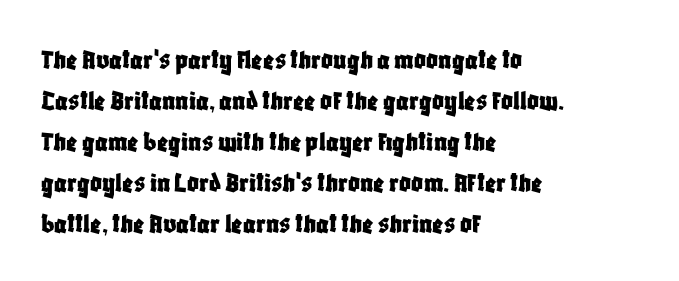
The image shows 29 px condensed sans-serif type, upright; set left-aligned, normal line spacing (1.41x), normal letter spacing, not underlined; low stroke contrast and a large x-height.
